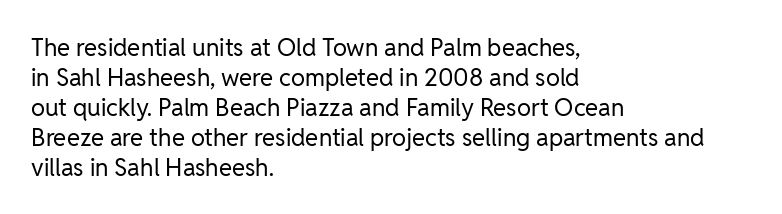
Honestly, there is no underline to notice here at all. The font's upright variant was chosen for this text. Horizontally, the lines are justified to the leading edge only. Bold? No — there's no thickening of the strokes.
